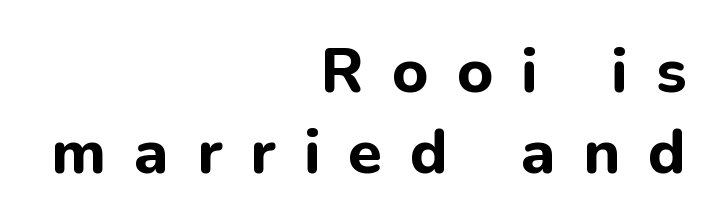
{"serif": "no", "italic": "no", "bold": "yes", "weight": "bold", "width": "normal", "stroke_contrast": "low", "x_height": "medium", "monospaced": "no", "underline": "no", "align": "right", "line_spacing": "normal", "line_spacing_ratio": 1.3, "letter_spacing": "wide", "letter_spacing_em": 0.45, "glyph_px": 62}
